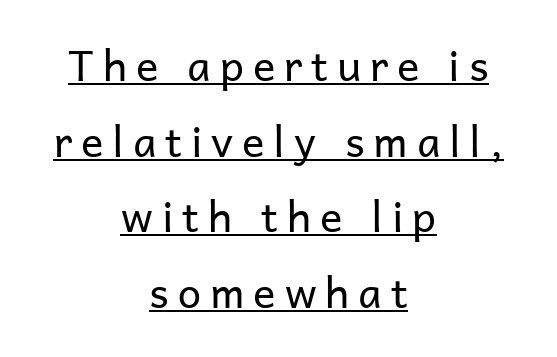
Line starts and ends both wander, symmetrically. The gaps between neighbouring characters are conspicuously large. Stems and bowls with no extra thickness — not bold. The string is rendered with underlining switched on. Varying glyph widths throughout — classic text-font behaviour. A roman cut, with each character standing at attention.
